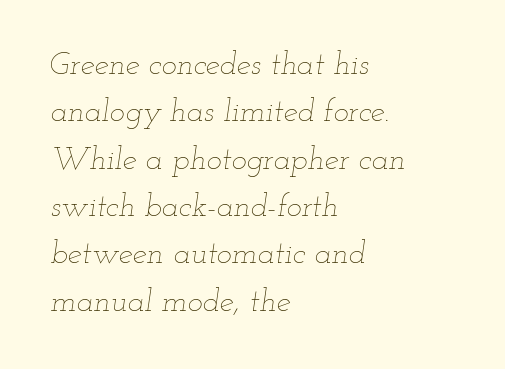
{"italic": "yes", "lean": "right", "slant_degrees": 12, "bold": "no", "weight": "thin", "width": "wide", "stroke_contrast": "low", "x_height": "small", "monospaced": "no", "underline": "no", "align": "left", "line_spacing": "normal", "line_spacing_ratio": 1.48, "letter_spacing": "normal", "letter_spacing_em": 0.0, "glyph_px": 32}
